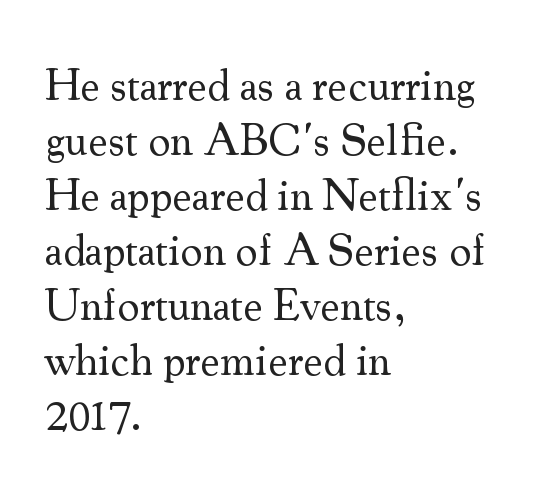
The image shows 44 px regular-weight serif type, upright; set left-aligned, normal line spacing (1.25x), normal letter spacing, not underlined; medium stroke contrast and a small x-height.
